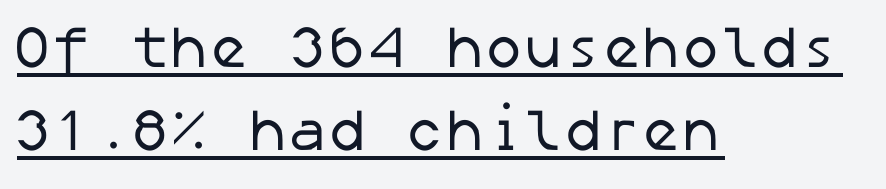
{"serif": "no", "bold": "no", "weight": "regular", "width": "normal", "stroke_contrast": "low", "x_height": "medium", "underline": "yes", "align": "left", "line_spacing": "normal", "line_spacing_ratio": 1.41, "letter_spacing": "normal", "letter_spacing_em": 0.0, "glyph_px": 59}
